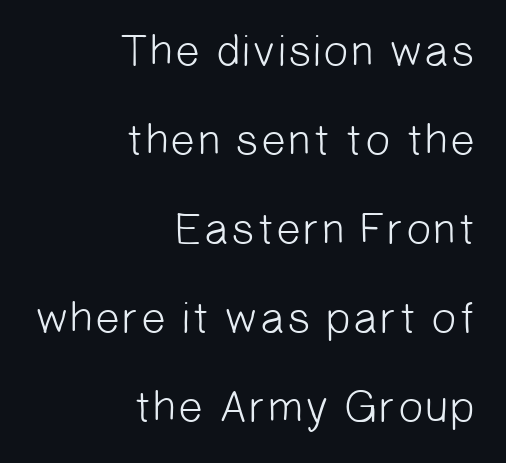
{"serif": "no", "bold": "no", "weight": "light", "width": "normal", "stroke_contrast": "low", "x_height": "medium", "monospaced": "no", "underline": "no", "align": "right", "line_spacing": "loose", "line_spacing_ratio": 1.98, "letter_spacing": "normal", "letter_spacing_em": 0.0, "glyph_px": 45}
